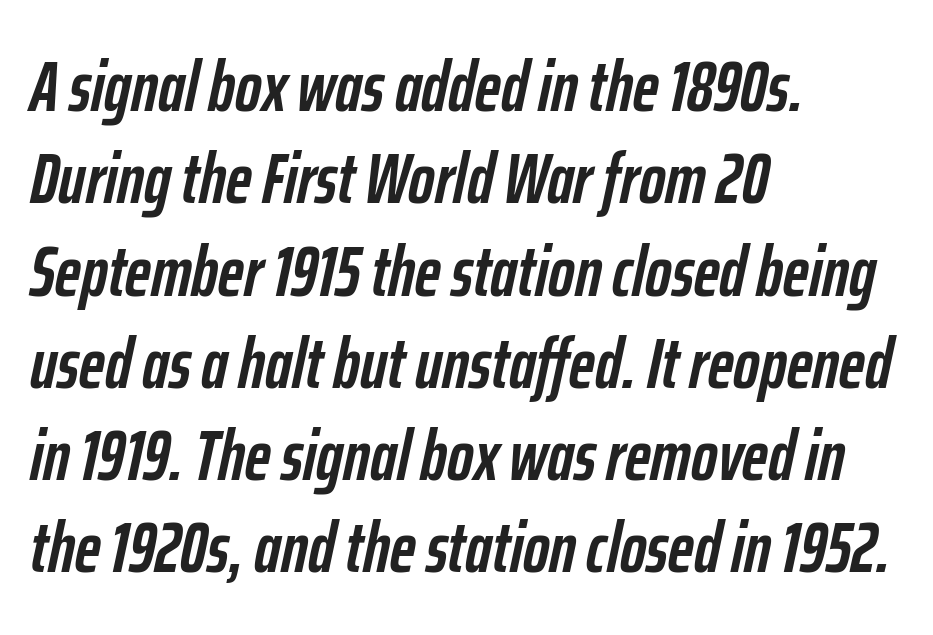
{"italic": "yes", "lean": "right", "slant_degrees": 12, "bold": "yes", "weight": "semibold", "width": "condensed", "stroke_contrast": "low", "x_height": "medium", "monospaced": "no", "underline": "no", "align": "left", "line_spacing": "normal", "line_spacing_ratio": 1.3, "letter_spacing": "normal", "letter_spacing_em": 0.0, "glyph_px": 71}
